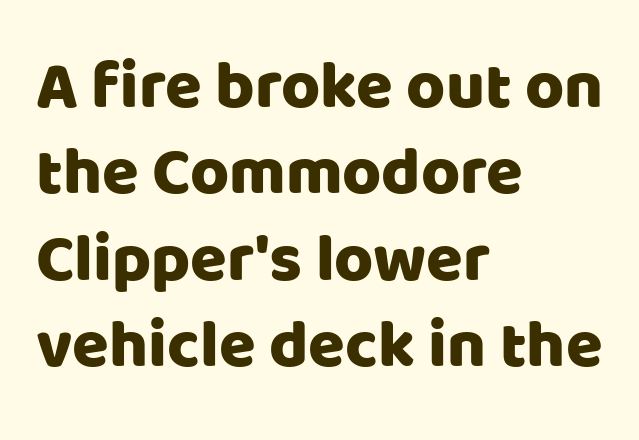
Is this a fixed-width face? No — the glyphs have proportional, varying widths. The letters stand straight up with perfectly vertical stems. Reading down the column, the eye jumps a familiar distance to each next line. A clean baseline with only descenders dipping below it. Typographically, this falls in the sans-serif category.
